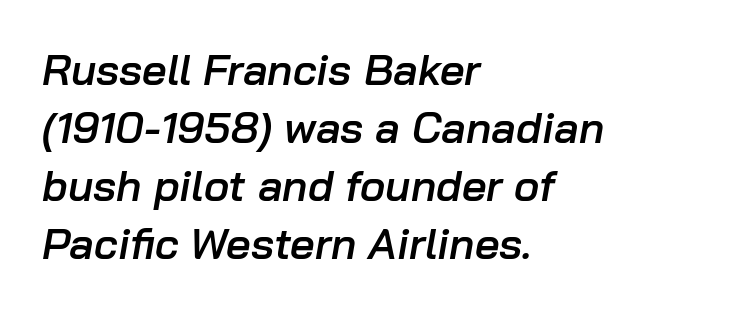
{"italic": "yes", "lean": "right", "slant_degrees": 10, "bold": "semi", "weight": "semibold", "width": "normal", "stroke_contrast": "low", "x_height": "medium", "monospaced": "no", "underline": "no", "align": "left", "line_spacing": "normal", "line_spacing_ratio": 1.35, "letter_spacing": "normal", "letter_spacing_em": 0.0, "glyph_px": 43}
